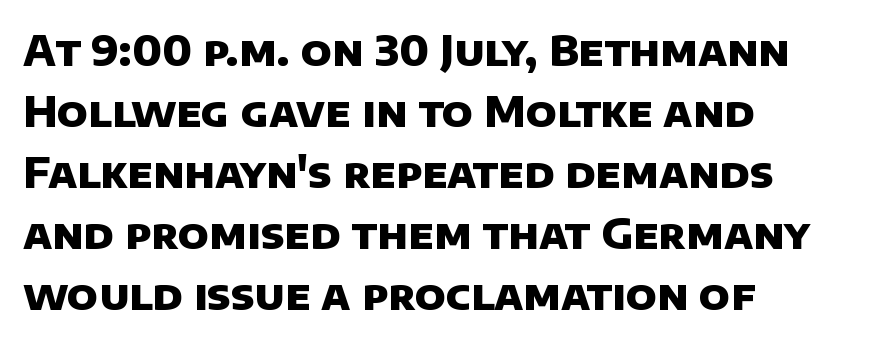
{"serif": "no", "bold": "yes", "weight": "heavy", "width": "normal", "stroke_contrast": "low", "x_height": "large", "monospaced": "no", "underline": "no", "align": "left", "line_spacing": "normal", "line_spacing_ratio": 1.49, "letter_spacing": "normal", "letter_spacing_em": 0.0, "glyph_px": 41}
